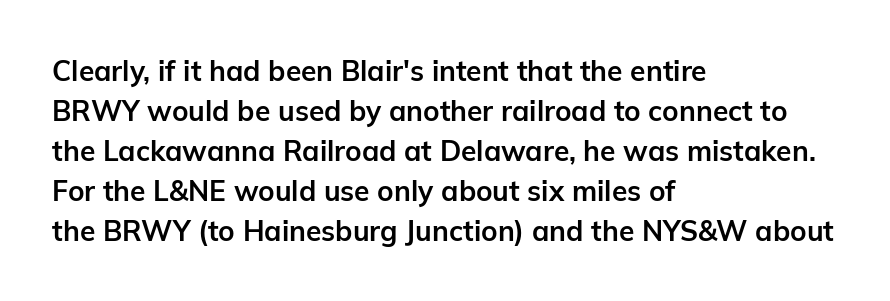
Q: Is the text bold? A: Yes.
Q: Is the text italic (slanted)? A: No, it is upright.
Q: Is the typeface a serif or a sans-serif typeface? A: Sans-serif.
Q: Is the text underlined? A: No.
Q: How is the paragraph aligned? A: Left-aligned.
Q: Is the spacing between letters normal or unusually wide? A: Normal.
Q: Is the spacing between lines tight, normal or loose? A: Normal.
Q: Width (condensed, normal, or wide)? A: Normal.
Q: Stroke contrast? A: Low.
Q: x-height? A: Medium.
Q: Monospaced? A: No.
